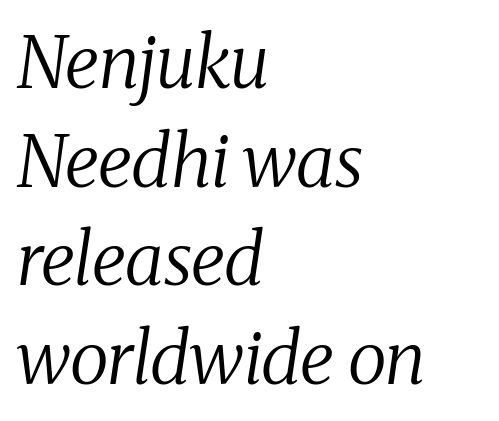
The image shows 72 px regular-weight serif type, italic (leaning right); set left-aligned, normal line spacing (1.37x), normal letter spacing, not underlined; medium stroke contrast and a medium x-height.
